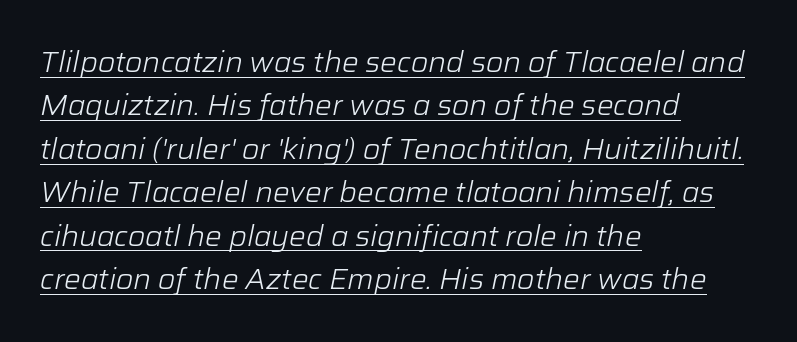
In designer terms, the underline attribute is active on this setting. The rag falls on the right side of this text block. Note the varied advance widths — an 'i' is clearly narrower than an 'm'. Would a proofreader flag this as italicized? Yes.
